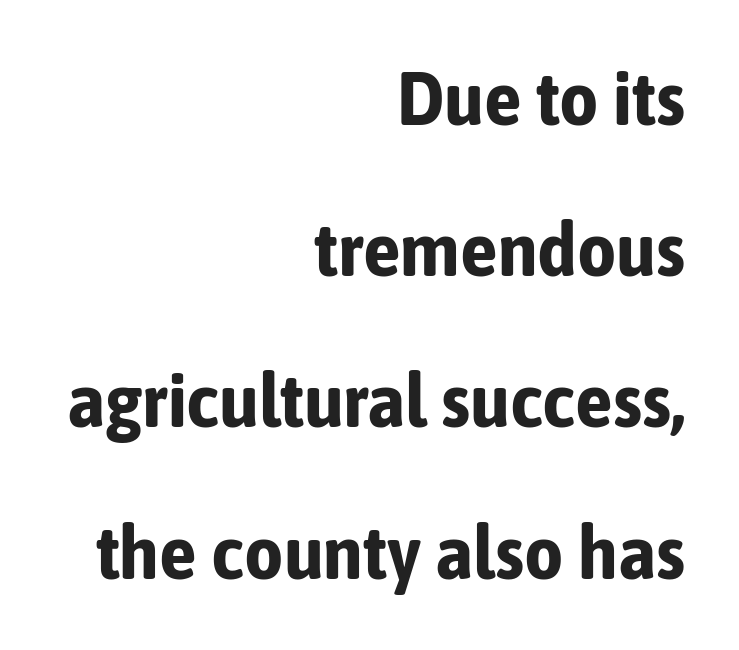
{"serif": "no", "italic": "no", "bold": "yes", "weight": "bold", "width": "condensed", "stroke_contrast": "low", "x_height": "medium", "monospaced": "no", "underline": "no", "align": "right", "line_spacing": "loose", "line_spacing_ratio": 1.99, "letter_spacing": "normal", "letter_spacing_em": 0.0, "glyph_px": 76}
